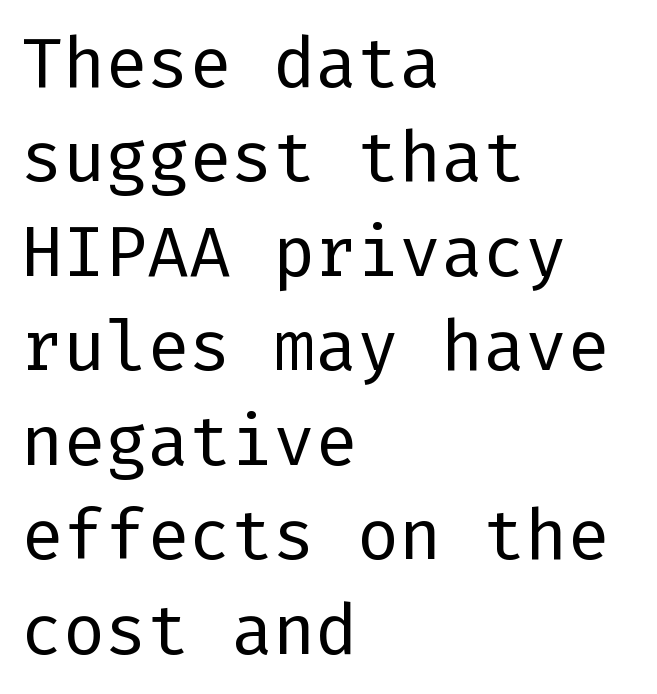
{"serif": "no", "italic": "no", "bold": "no", "weight": "regular", "width": "normal", "stroke_contrast": "low", "x_height": "medium", "underline": "no", "align": "left", "line_spacing": "normal", "line_spacing_ratio": 1.35, "letter_spacing": "normal", "letter_spacing_em": 0.0, "glyph_px": 70}
